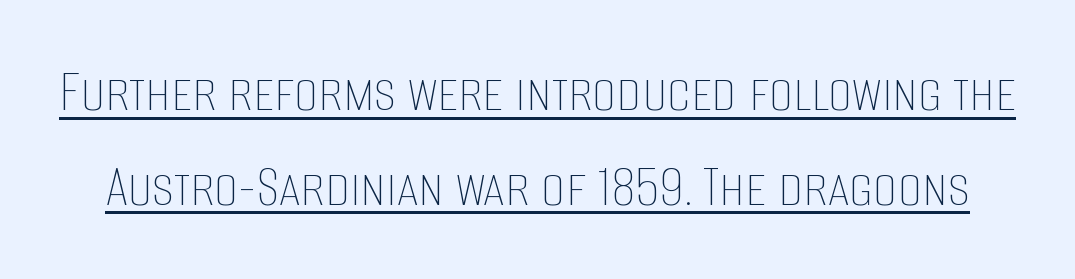
{"italic": "no", "bold": "no", "weight": "thin", "width": "condensed", "stroke_contrast": "low", "x_height": "large", "monospaced": "no", "underline": "yes", "line_spacing": "normal", "line_spacing_ratio": 1.55, "letter_spacing": "normal", "letter_spacing_em": 0.0, "glyph_px": 61}
